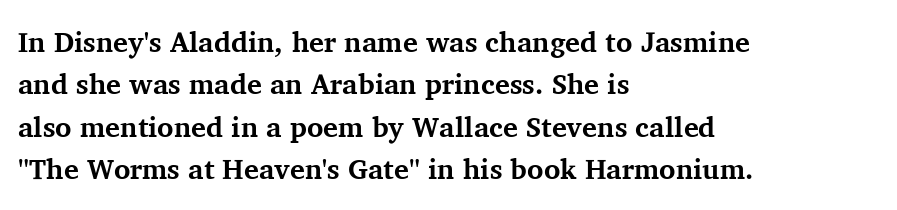
Note: serifs present on the glyphs. Varying glyph widths throughout — classic text-font behaviour. The rendering uses a bold face; every stroke is thick and dark. Vertical strokes here are truly vertical. The type is set solid horizontally, with unmodified tracking.
